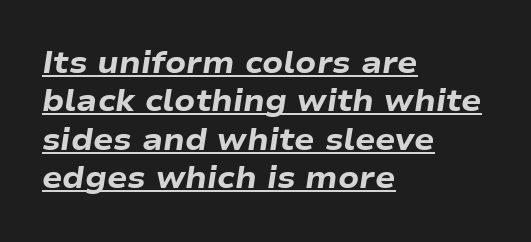
Its strokes are broad and dark, the hallmark of bold type. The typesetter chose a ragged-right arrangement here. The rendering keeps characters at their native spacing. Line spacing here is normal.
